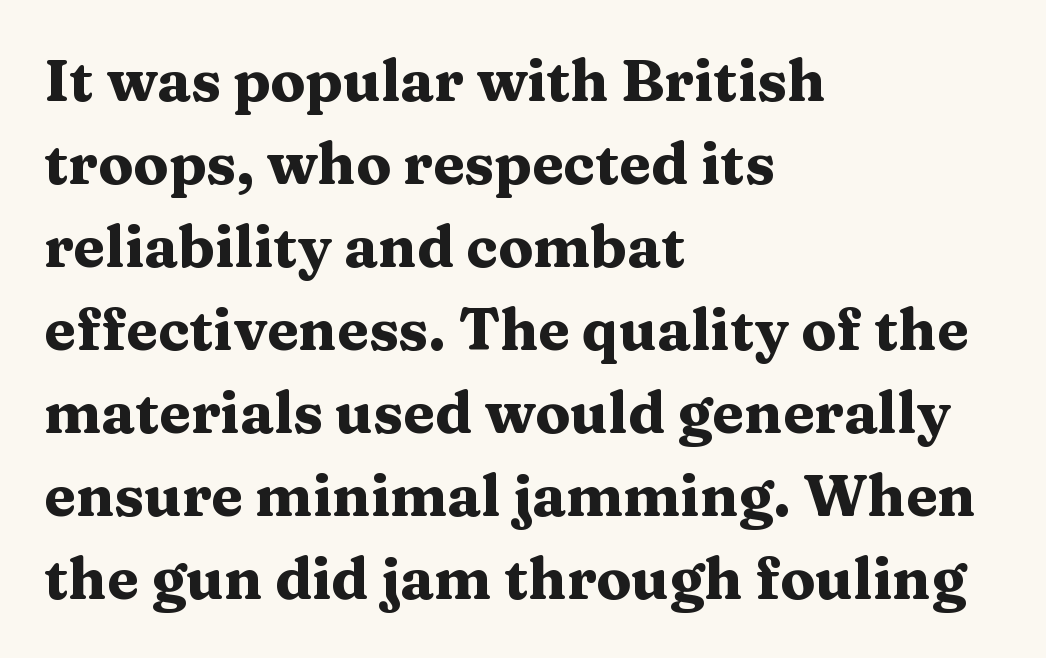
Q: Is the text bold? A: Yes.
Q: Is the text italic (slanted)? A: No, it is upright.
Q: Is the typeface a serif or a sans-serif typeface? A: Serif.
Q: Is the text underlined? A: No.
Q: How is the paragraph aligned? A: Left-aligned.
Q: Is the spacing between letters normal or unusually wide? A: Normal.
Q: Is the spacing between lines tight, normal or loose? A: Normal.
Q: Width (condensed, normal, or wide)? A: Wide.
Q: Stroke contrast? A: Medium.
Q: x-height? A: Medium.
Q: Monospaced? A: No.
